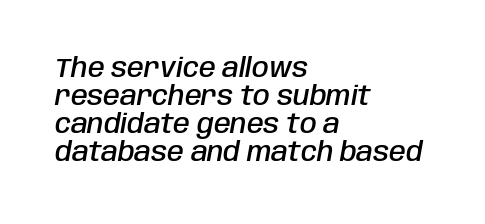
Words float on clear page, feet unadorned. The space between consecutive lines is stingy. Typographic density is moderately raised because the face is semibold. Left-aligned paragraph, ragged on the right. It's the slanting kind of type.
